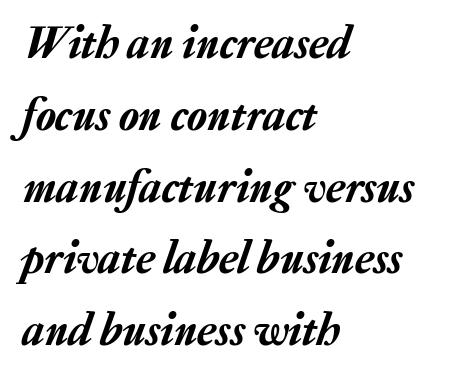
Q: Is the text italic (slanted)? A: Yes, it leans right by about 20 degrees.
Q: Is the text underlined? A: No.
Q: How is the paragraph aligned? A: Left-aligned.
Q: Is the spacing between letters normal or unusually wide? A: Normal.
Q: Is the spacing between lines tight, normal or loose? A: Normal.
Q: Width (condensed, normal, or wide)? A: Normal.
Q: Stroke contrast? A: Low.
Q: x-height? A: Medium.
Q: Monospaced? A: No.
